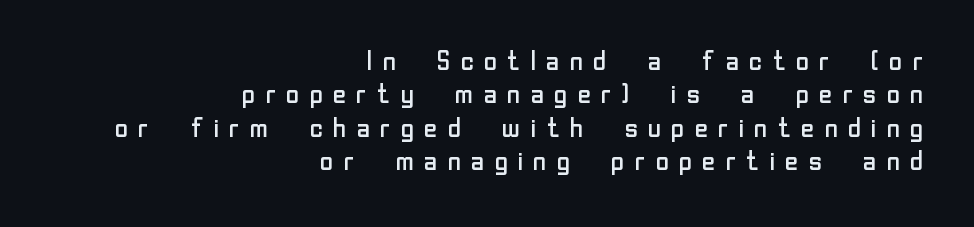
When letters stand straight like this, we call the style roman or upright. Does extra space separate the letters? Yes, quite a lot of it. Notice how the passage keeps a crisp vertical edge on the right only. Is this a heavy cut? Hardly; it is regular or lighter. Decoration check: the copy has no underline.
